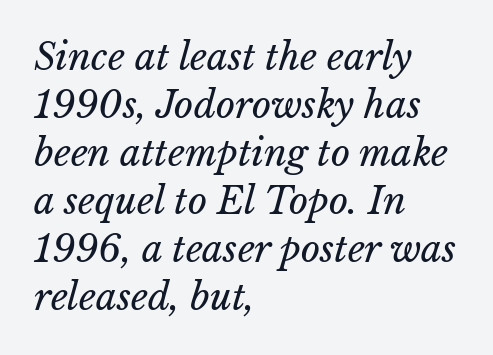
The image shows 37 px regular-weight type; set left-aligned, normal line spacing (1.3x), normal letter spacing, not underlined; low stroke contrast and a medium x-height.
